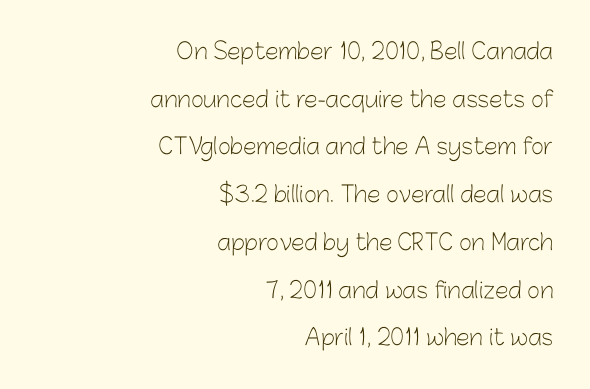
The letters sit at their default tracking, neither squeezed nor spread. Line spacing here is loose. The glyphs are unaccompanied by any horizontal stroke below them. Every row of glyphs terminates at an identical x-position on the right. Stem width sits at or under what a default text font uses.
